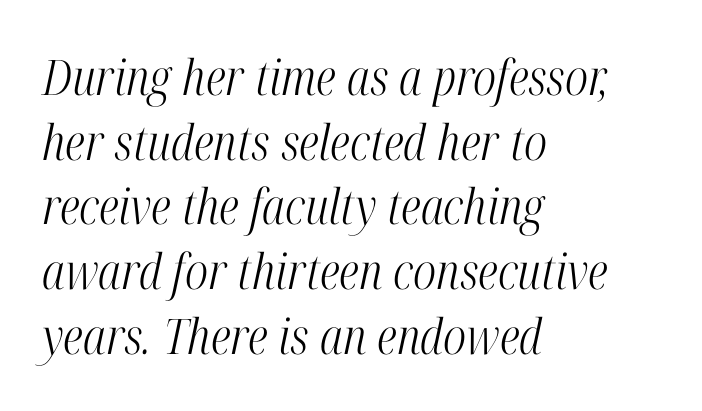
Looks like regular typesetting: each glyph gets only the width it needs. The rendering keeps characters at their native spacing. Each new line begins a customary step beneath the previous one. Font category for this specimen: serif.
